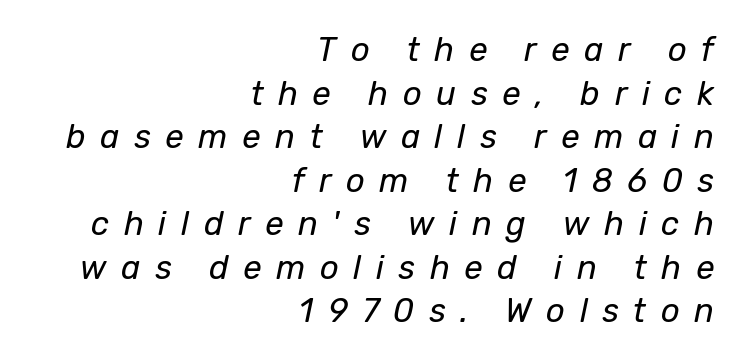
{"italic": "yes", "lean": "right", "slant_degrees": 12, "bold": "no", "weight": "regular", "width": "normal", "stroke_contrast": "low", "x_height": "medium", "monospaced": "no", "underline": "no", "align": "right", "line_spacing": "normal", "line_spacing_ratio": 1.32, "letter_spacing": "wide", "letter_spacing_em": 0.44, "glyph_px": 33}
